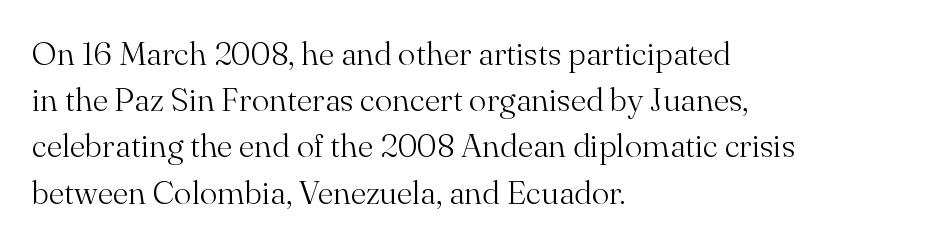
The specimen omits any rule beneath the text block's lines. This sample keeps an unexceptional amount of space between lines. This rendering uses left alignment, leaving the right contour irregular. Characters follow at the spacing the type designer built in. No heavy texture on the line: the type isn't bold. The face used here is proportionally spaced, like ordinary book or web type.
